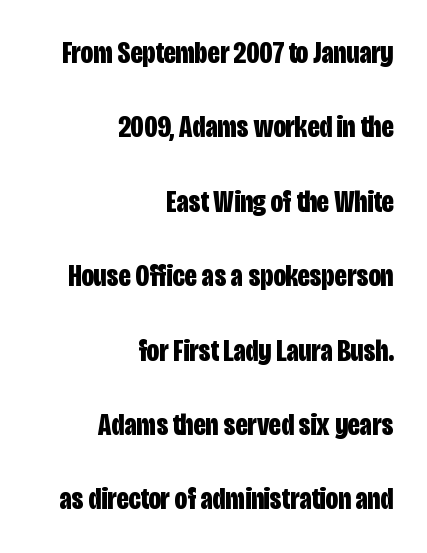
{"serif": "no", "italic": "no", "bold": "yes", "weight": "bold", "width": "condensed", "stroke_contrast": "low", "x_height": "large", "monospaced": "no", "underline": "no", "align": "right", "line_spacing": "loose", "line_spacing_ratio": 2.4, "letter_spacing": "normal", "letter_spacing_em": 0.0, "glyph_px": 31}
